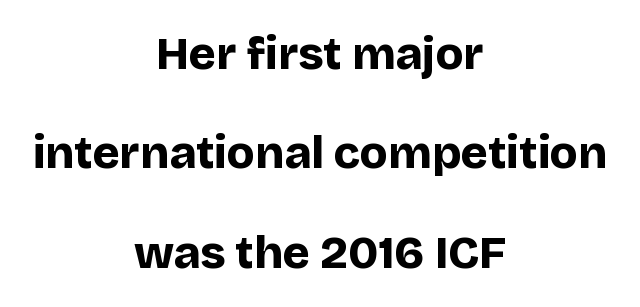
The image shows 46 px bold sans-serif type, upright; set centered, loose line spacing (2.16x), normal letter spacing, not underlined; low stroke contrast and a large x-height.
